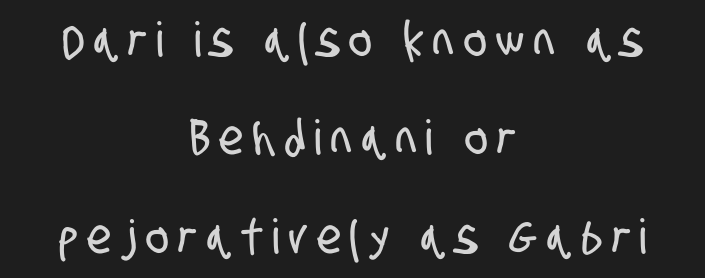
Q: Is the typeface a serif or a sans-serif typeface? A: Sans-serif.
Q: Is the text underlined? A: No.
Q: How is the paragraph aligned? A: Centered.
Q: Is the spacing between letters normal or unusually wide? A: Unusually wide.
Q: Is the spacing between lines tight, normal or loose? A: Loose.
Q: Width (condensed, normal, or wide)? A: Condensed.
Q: Stroke contrast? A: Low.
Q: x-height? A: Large.
Q: Monospaced? A: No.
